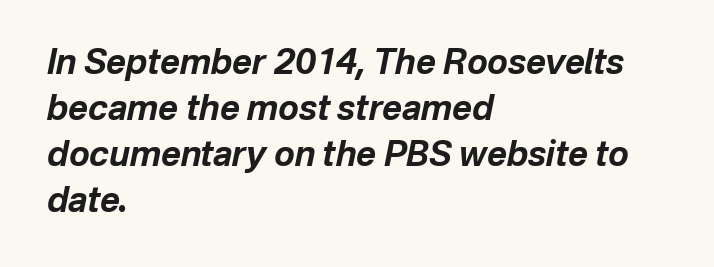
The image shows 34 px bold type, italic (leaning right); set left-aligned, normal line spacing (1.35x), normal letter spacing, not underlined; low stroke contrast and a medium x-height.
